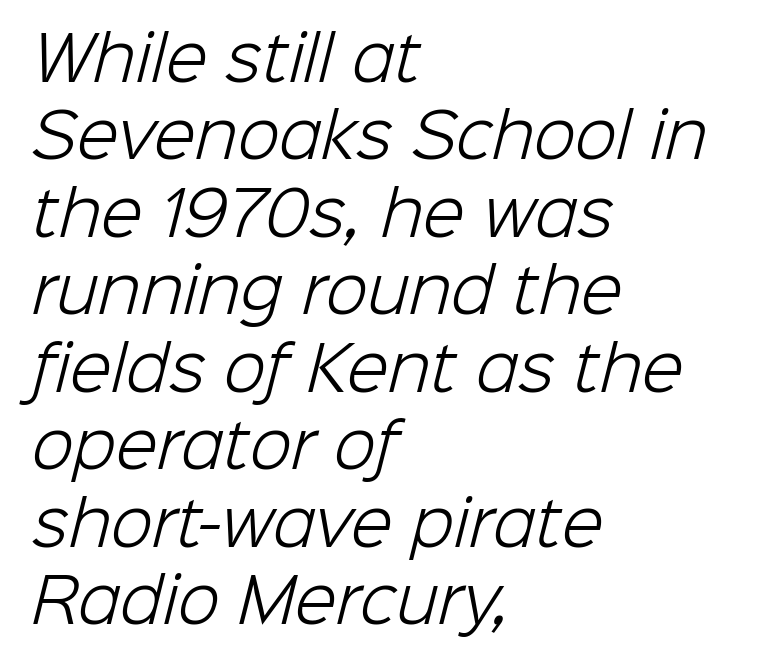
The image shows 61 px light sans-serif type; set left-aligned, normal line spacing (1.27x), normal letter spacing, not underlined; low stroke contrast and a medium x-height.
